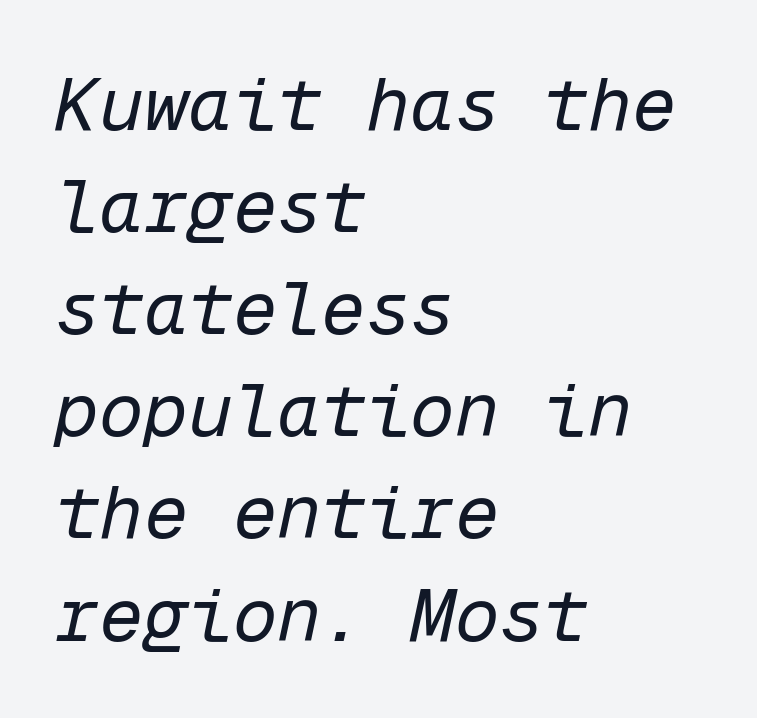
These lines stack with their left ends in a neat column. The words here are not underlined. Observe the lean: these are italic letterforms. Words appear dense and cohesive because spacing is normal. The passage shown is typed in a monospace face where columns stay perfectly aligned.
